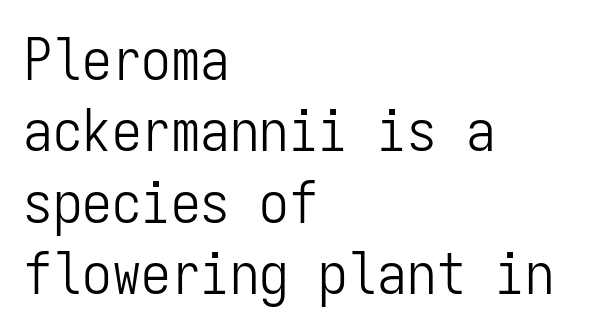
{"serif": "no", "italic": "no", "bold": "no", "weight": "light", "width": "condensed", "stroke_contrast": "low", "x_height": "medium", "monospaced": "yes", "underline": "no", "align": "left", "line_spacing_ratio": 1.21, "letter_spacing": "normal", "letter_spacing_em": 0.0, "glyph_px": 59}
